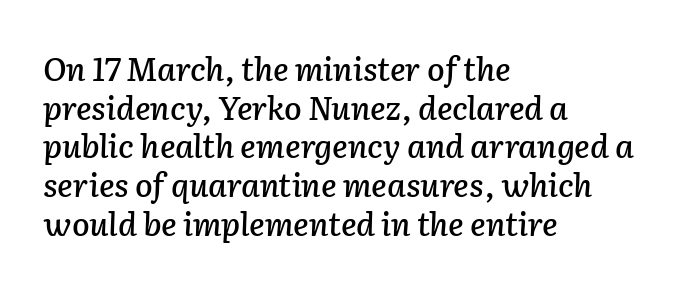
Q: Is the text italic (slanted)? A: Yes, it leans right by about 2 degrees.
Q: Is the text underlined? A: No.
Q: How is the paragraph aligned? A: Left-aligned.
Q: Is the spacing between letters normal or unusually wide? A: Normal.
Q: Width (condensed, normal, or wide)? A: Normal.
Q: Stroke contrast? A: Low.
Q: x-height? A: Medium.
Q: Monospaced? A: No.
